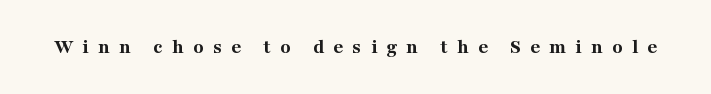
This sample uses an upright cut, with every glyph sitting square on the baseline. In terms of weight, the rendering is a true, heavy bold. The face used here is rendered with a markedly widened letterfit. Any mark beneath the type? The region is blank.
